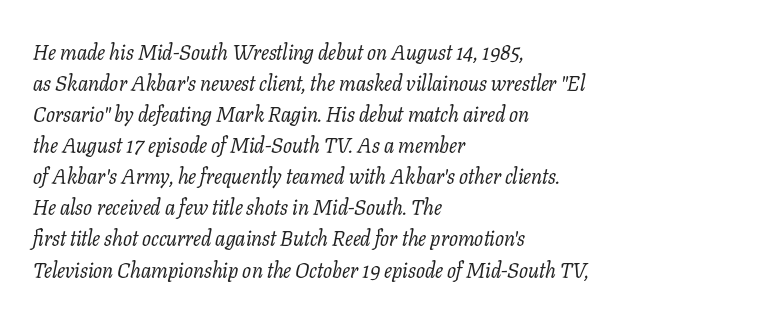
{"italic": "yes", "lean": "right", "slant_degrees": 11, "bold": "no", "underline": "no", "align": "left", "line_spacing": "normal", "line_spacing_ratio": 1.48, "letter_spacing": "normal", "letter_spacing_em": 0.0, "glyph_px": 21}
